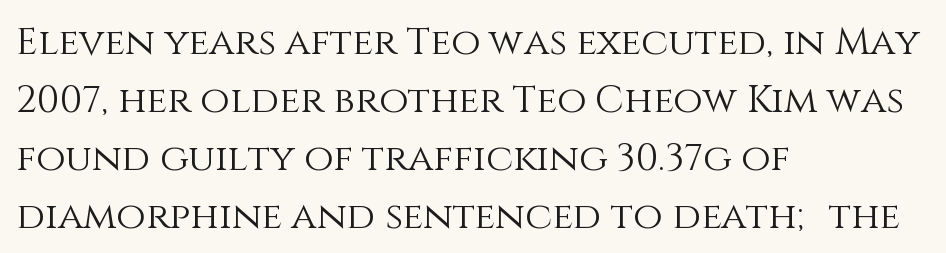
{"italic": "no", "bold": "no", "weight": "light", "width": "normal", "stroke_contrast": "medium", "x_height": "large", "monospaced": "no", "underline": "no", "align": "left", "line_spacing": "normal", "line_spacing_ratio": 1.53, "letter_spacing": "normal", "letter_spacing_em": 0.0, "glyph_px": 38}
